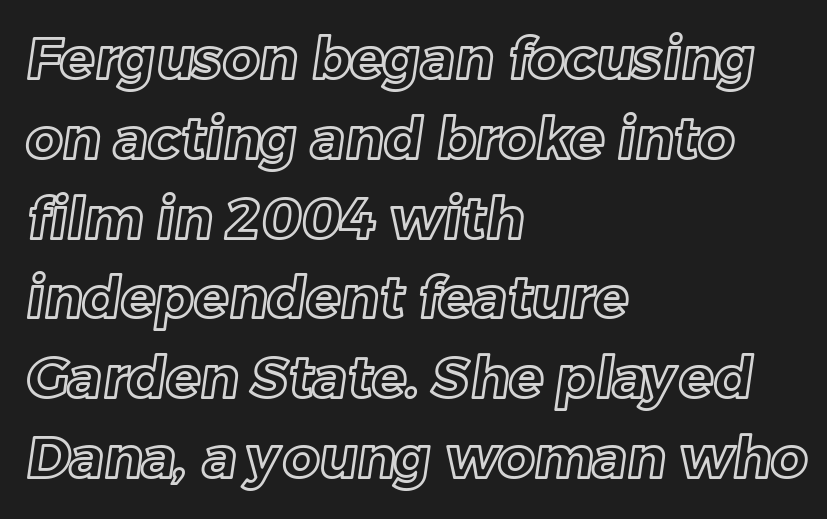
The image shows 57 px text type; set left-aligned, normal line spacing (1.4x), normal letter spacing, not underlined; a medium x-height.
